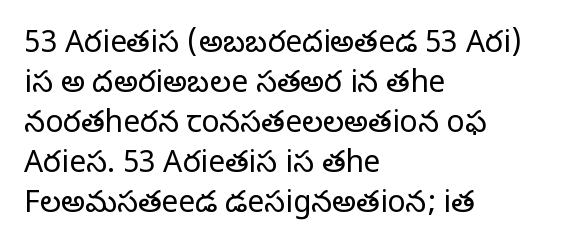
{"serif": "yes", "italic": "no", "bold": "no", "weight": "regular", "width": "normal", "stroke_contrast": "low", "x_height": "large", "monospaced": "no", "underline": "no", "align": "left", "line_spacing": "normal", "line_spacing_ratio": 1.33, "letter_spacing": "normal", "letter_spacing_em": 0.0, "glyph_px": 30}
